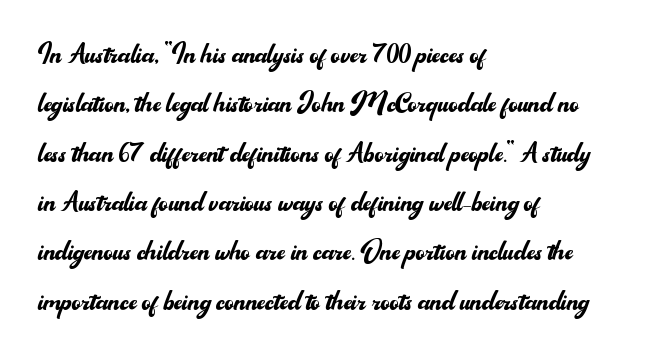
The image shows 35 px regular-weight sans-serif type; set left-aligned, normal line spacing (1.41x), normal letter spacing, not underlined; medium stroke contrast and a small x-height.
